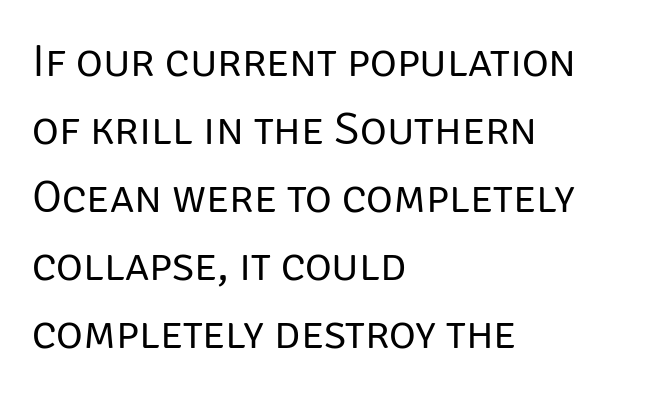
{"serif": "no", "italic": "no", "bold": "no", "weight": "regular", "width": "normal", "stroke_contrast": "low", "x_height": "large", "monospaced": "no", "underline": "no", "align": "left", "line_spacing": "normal", "line_spacing_ratio": 1.48, "letter_spacing": "normal", "letter_spacing_em": 0.0, "glyph_px": 46}
